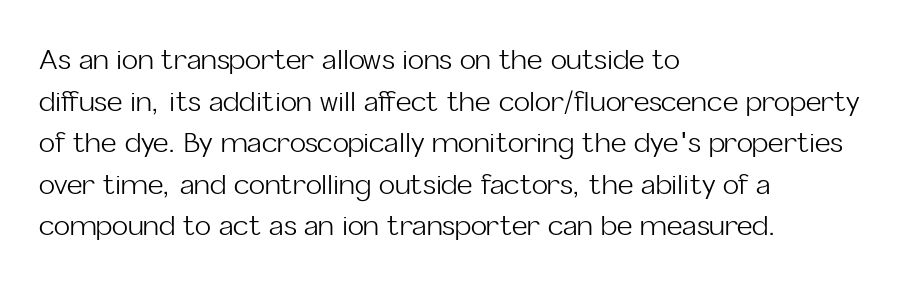
{"italic": "no", "bold": "no", "underline": "no", "align": "left", "line_spacing": "normal", "line_spacing_ratio": 1.54, "letter_spacing": "normal", "letter_spacing_em": 0.0, "glyph_px": 27}
